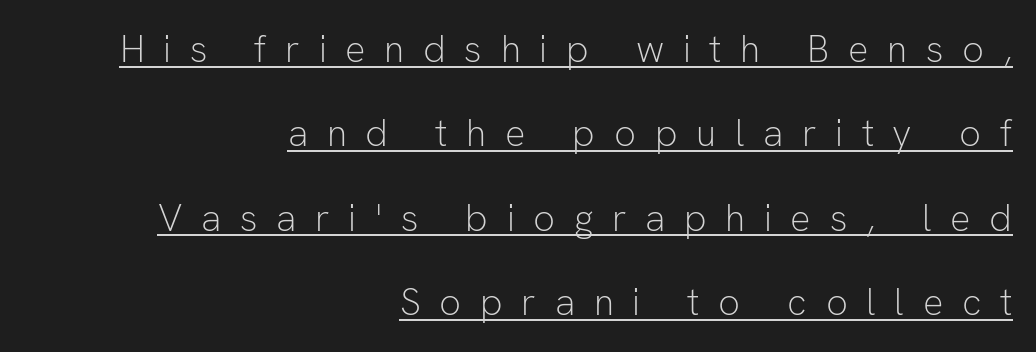
{"serif": "no", "italic": "no", "bold": "no", "weight": "light", "width": "normal", "stroke_contrast": "low", "x_height": "medium", "monospaced": "no", "underline": "yes", "align": "right", "line_spacing": "loose", "line_spacing_ratio": 2.22, "letter_spacing": "wide", "letter_spacing_em": 0.49, "glyph_px": 38}
